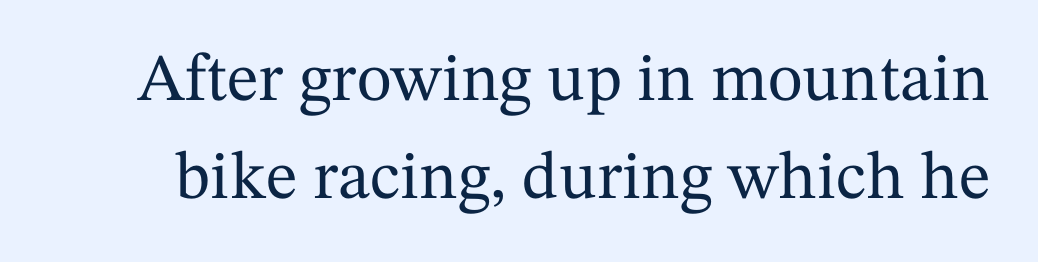
Q: Is the text italic (slanted)? A: No, it is upright.
Q: Is the typeface a serif or a sans-serif typeface? A: Serif.
Q: Is the text underlined? A: No.
Q: Is the spacing between letters normal or unusually wide? A: Normal.
Q: Is the spacing between lines tight, normal or loose? A: Normal.
Q: Width (condensed, normal, or wide)? A: Normal.
Q: Stroke contrast? A: Medium.
Q: x-height? A: Medium.
Q: Monospaced? A: No.
